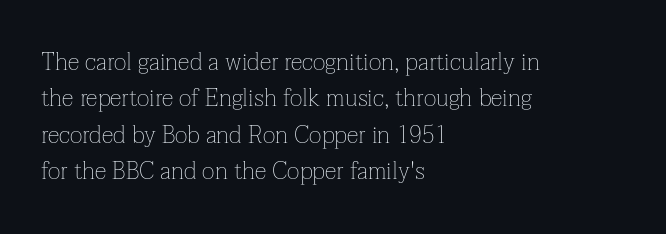
The foot of each line stays bare and open. These lines stack with their left ends in a neat column. Italic: no, the glyphs are upright roman. These lines sit exactly where default settings would place them.
